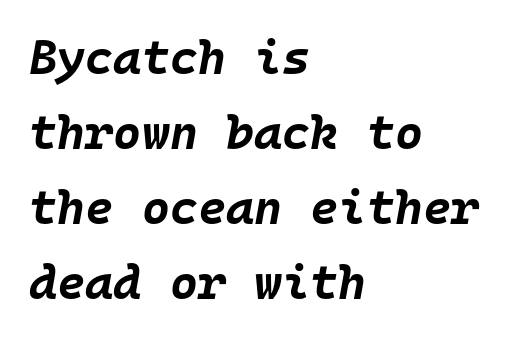
The image shows 48 px bold type, italic (leaning right), monospaced; set left-aligned, normal line spacing (1.56x), normal letter spacing, not underlined; low stroke contrast and a large x-height.
